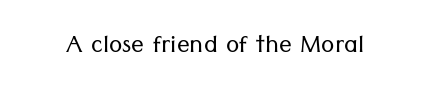
The image shows 32 px light sans-serif type, upright; set normal letter spacing, not underlined; low stroke contrast and a medium x-height.
